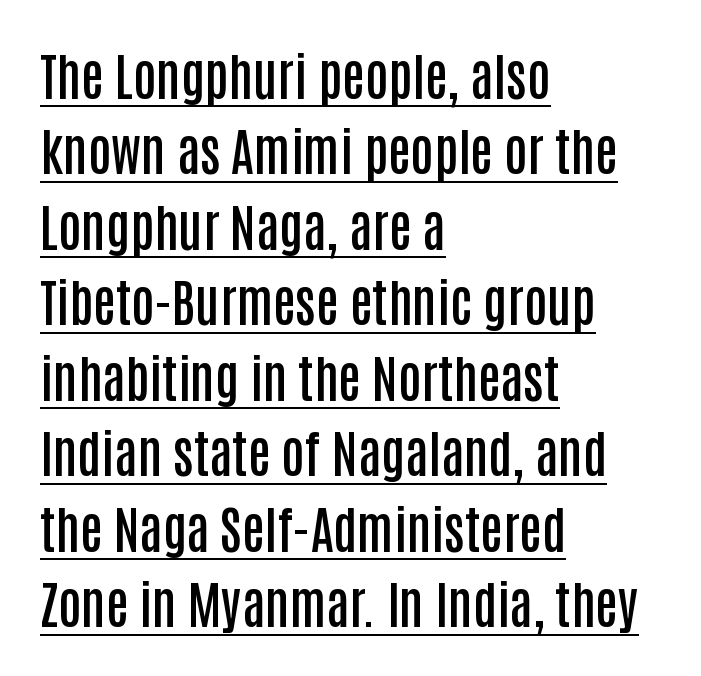
{"serif": "no", "italic": "no", "bold": "semi", "weight": "semibold", "width": "condensed", "stroke_contrast": "low", "x_height": "large", "monospaced": "no", "underline": "yes", "align": "left", "line_spacing": "normal", "line_spacing_ratio": 1.48, "letter_spacing": "normal", "letter_spacing_em": 0.0, "glyph_px": 51}
